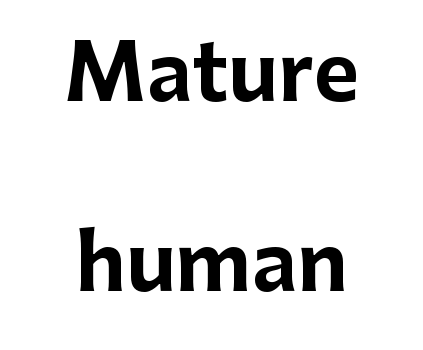
The image shows 78 px bold sans-serif type, upright; set centered, loose line spacing (2.43x), normal letter spacing, not underlined; low stroke contrast and a medium x-height.
